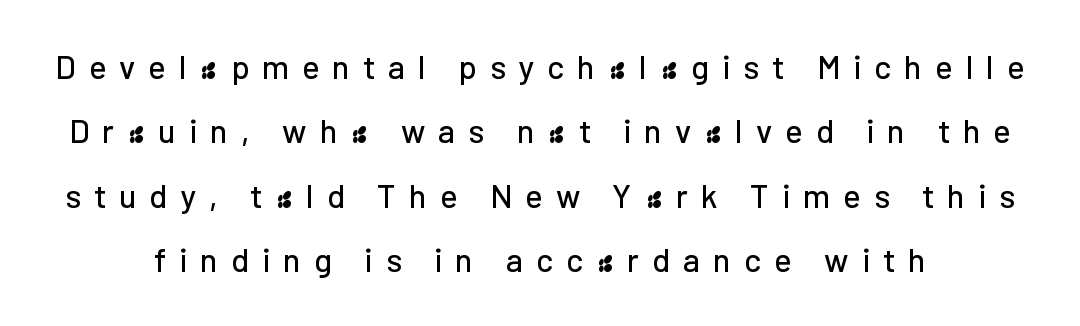
The image shows 33 px sans-serif type, upright; set centered, loose line spacing (1.95x), unusually wide letter spacing (+0.39 em), not underlined; low stroke contrast and a medium x-height.
